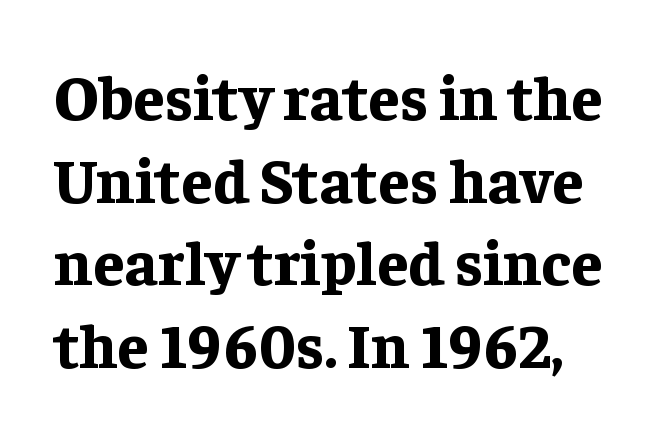
The image shows 63 px bold serif type, upright; set normal line spacing (1.31x), normal letter spacing, not underlined; low stroke contrast and a medium x-height.
